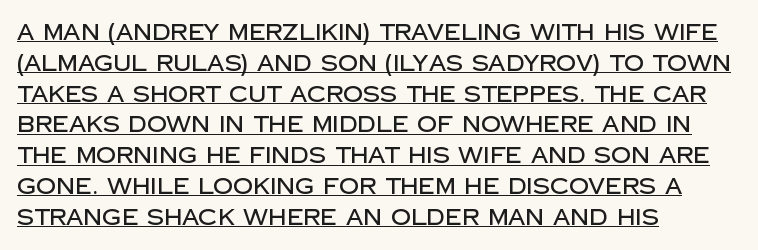
The image shows 22 px text type, upright; set left-aligned, normal line spacing (1.4x), normal letter spacing, underlined.
